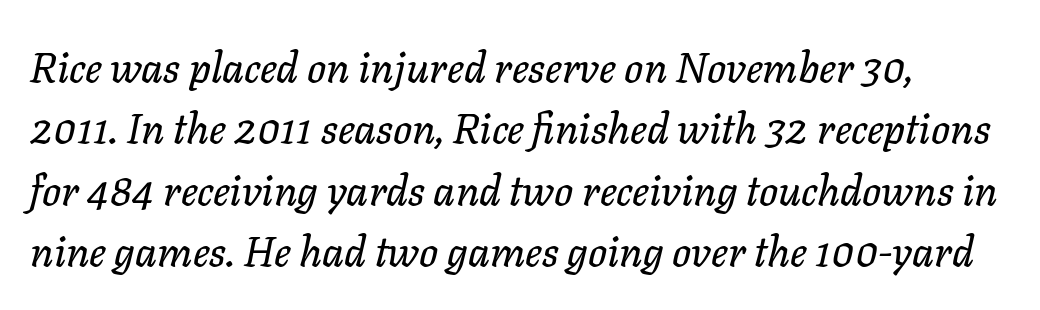
The image shows 42 px text type, italic (leaning right); set normal line spacing (1.46x), normal letter spacing, not underlined; low stroke contrast and a medium x-height.
